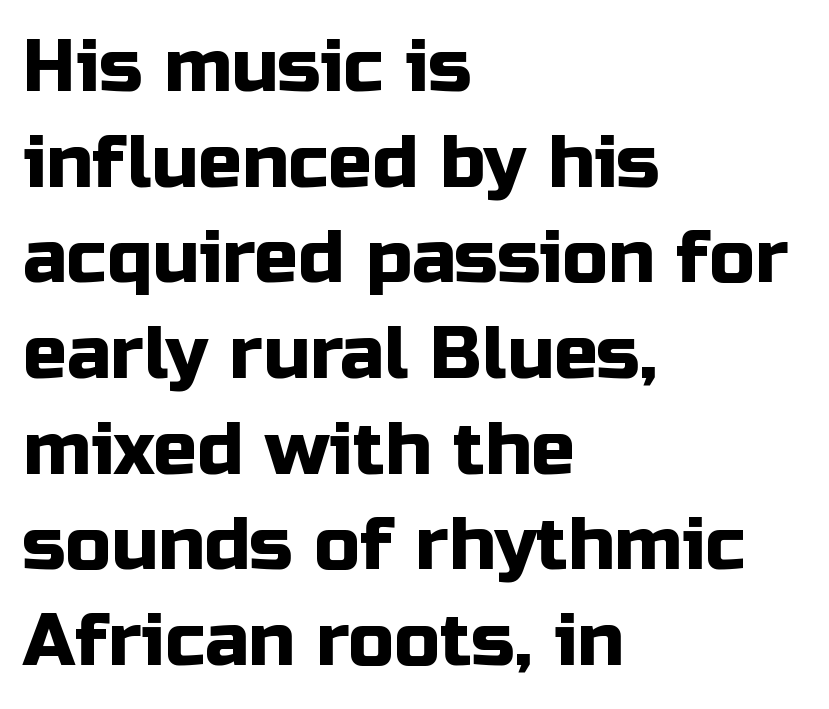
Q: Is the text italic (slanted)? A: No, it is upright.
Q: Is the typeface a serif or a sans-serif typeface? A: Sans-serif.
Q: Is the text underlined? A: No.
Q: How is the paragraph aligned? A: Left-aligned.
Q: Is the spacing between letters normal or unusually wide? A: Normal.
Q: Is the spacing between lines tight, normal or loose? A: Normal.
Q: Width (condensed, normal, or wide)? A: Normal.
Q: Stroke contrast? A: Low.
Q: x-height? A: Medium.
Q: Monospaced? A: No.
